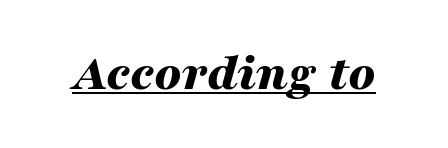
The passage shown has conventional tracking throughout. These characters rest on top of a visible drawn line. You can tell it's italic because the verticals aren't actually vertical. This is heavy type, rendered in bold.
